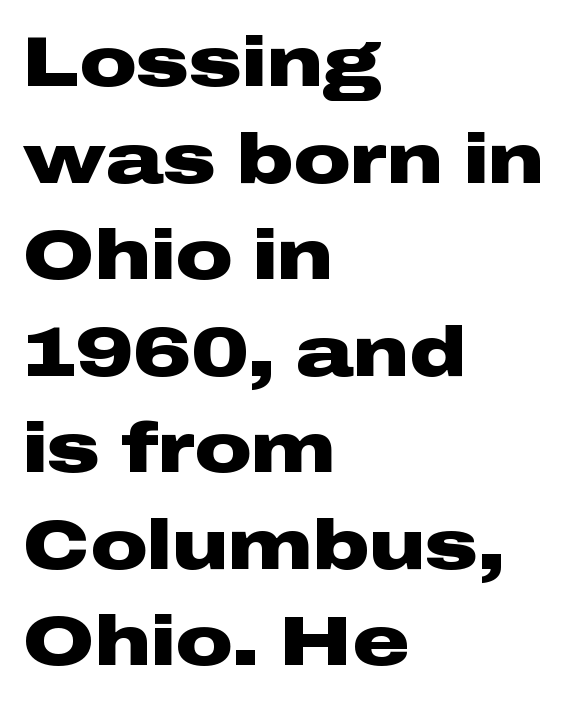
The image shows 71 px heavy, wide sans-serif type, upright; set left-aligned, normal line spacing (1.36x), normal letter spacing, not underlined; low stroke contrast and a medium x-height.
